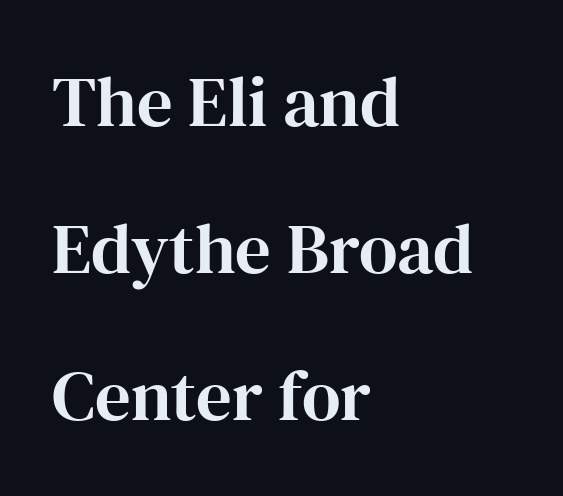
The image shows 71 px serif type, upright; set left-aligned, loose line spacing (2.07x), normal letter spacing, not underlined; high stroke contrast and a medium x-height.
